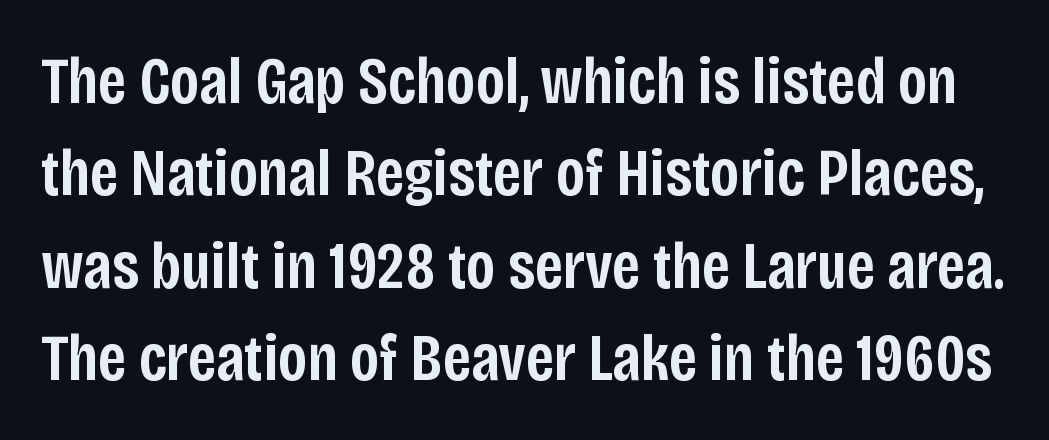
{"serif": "no", "italic": "no", "bold": "semi", "weight": "semibold", "width": "condensed", "stroke_contrast": "low", "x_height": "large", "monospaced": "no", "underline": "no", "line_spacing": "normal", "line_spacing_ratio": 1.4, "letter_spacing": "normal", "letter_spacing_em": 0.0, "glyph_px": 66}
